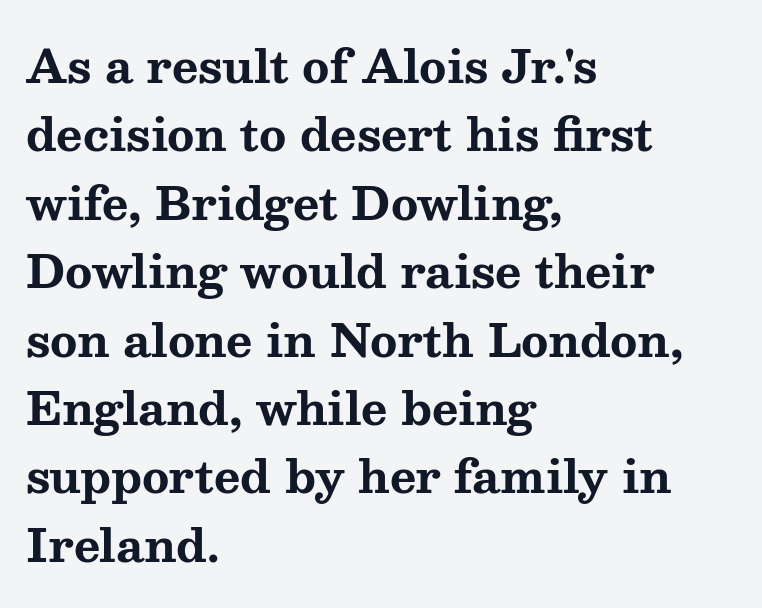
{"serif": "yes", "italic": "no", "bold": "yes", "weight": "bold", "width": "wide", "stroke_contrast": "medium", "x_height": "medium", "monospaced": "no", "underline": "no", "align": "left", "line_spacing": "normal", "line_spacing_ratio": 1.52, "letter_spacing": "normal", "letter_spacing_em": 0.0, "glyph_px": 45}
